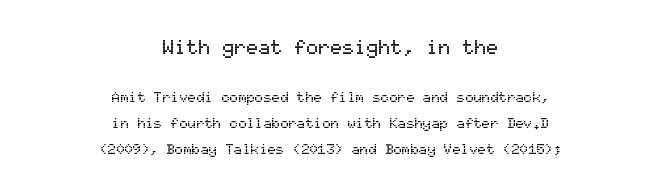
Q: Is the text italic (slanted)? A: No, it is upright.
Q: Is the text underlined? A: No.
Q: How is the paragraph aligned? A: Centered.
Q: Is the spacing between letters normal or unusually wide? A: Normal.
Q: Which block of text is set in a larger size, the first (top) or the second (bottom)? A: The first (top) one.
